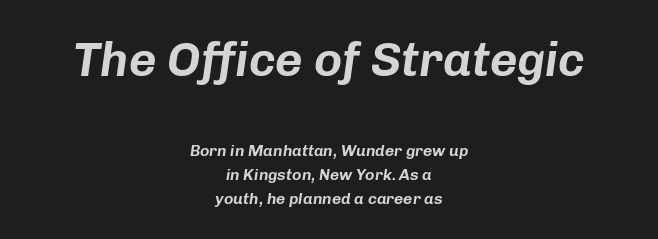
Q: Is the text italic (slanted)? A: Yes, it leans right by about 8 degrees.
Q: Is the text underlined? A: No.
Q: How is the paragraph aligned? A: Centered.
Q: Is the spacing between letters normal or unusually wide? A: Normal.
Q: Is the spacing between lines tight, normal or loose? A: Normal.
Q: Which block of text is set in a larger size, the first (top) or the second (bottom)? A: The first (top) one.
Q: Width (condensed, normal, or wide)? A: Normal.
Q: Stroke contrast? A: Low.
Q: x-height? A: Medium.
Q: Monospaced? A: No.
